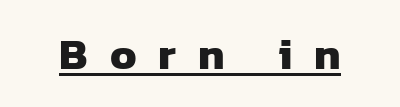
This sample uses expanded letter spacing, leaving extra air between glyphs. Students, this is bold: see how much ink each stroke carries. Check where the strokes stop: nothing finishes them off — pure sans. Descenders here cross a horizontal rule under the line.
